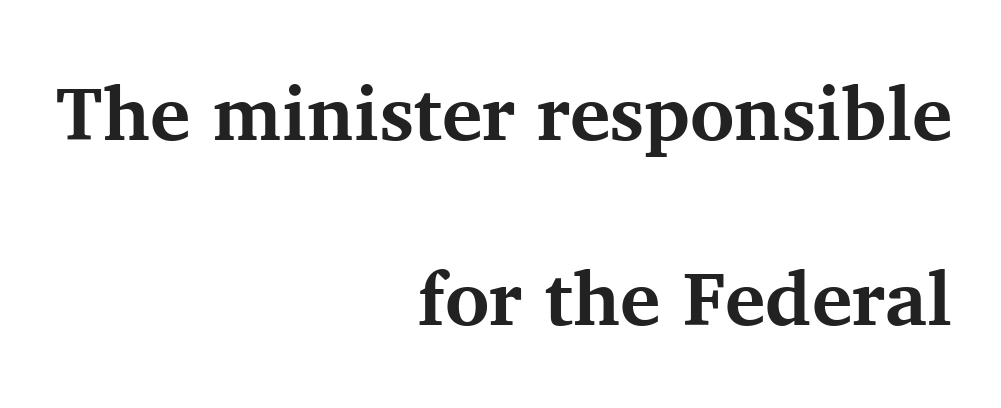
{"serif": "yes", "italic": "no", "bold": "yes", "weight": "bold", "width": "normal", "stroke_contrast": "medium", "x_height": "medium", "monospaced": "no", "underline": "no", "align": "right", "line_spacing": "loose", "line_spacing_ratio": 2.43, "letter_spacing": "normal", "letter_spacing_em": 0.0, "glyph_px": 76}
